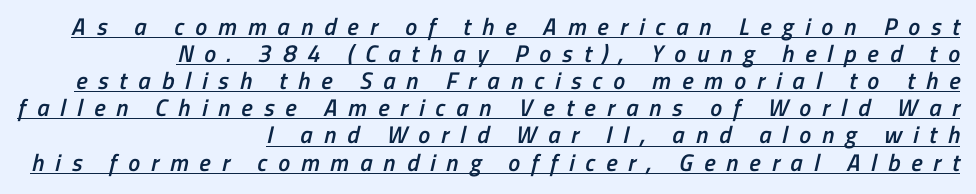
The image shows 24 px text type; set right-aligned, tight line spacing (1.13x), unusually wide letter spacing (+0.46 em), underlined.
